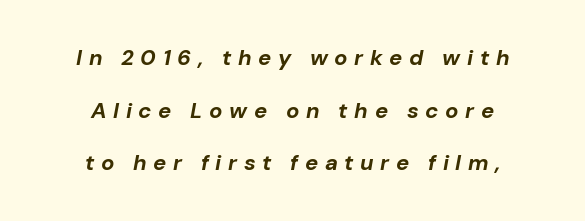
Q: Is the text bold? A: Yes.
Q: Is the text italic (slanted)? A: Yes, it leans right by about 10 degrees.
Q: Is the text underlined? A: No.
Q: How is the paragraph aligned? A: Centered.
Q: Is the spacing between letters normal or unusually wide? A: Unusually wide.
Q: Is the spacing between lines tight, normal or loose? A: Loose.
